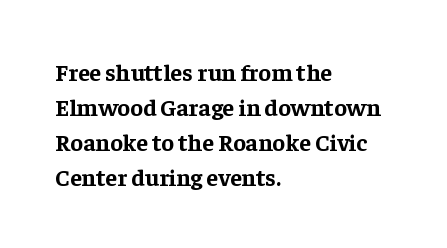
The image shows 24 px bold type, upright; set left-aligned, normal line spacing (1.46x), normal letter spacing, not underlined.
